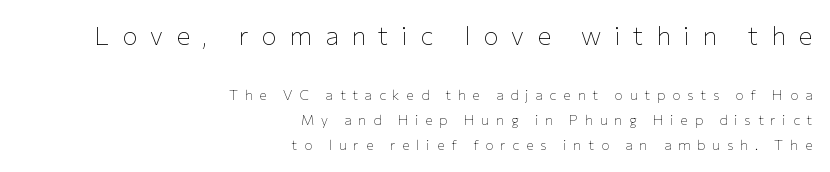
{"italic": "no", "bold": "no", "underline": "no", "align": "right", "line_spacing_ratio": 1.79, "letter_spacing": "wide", "letter_spacing_em": 0.49, "larger_block": "first", "size_ratio": 1.86, "glyph_px": 26}
